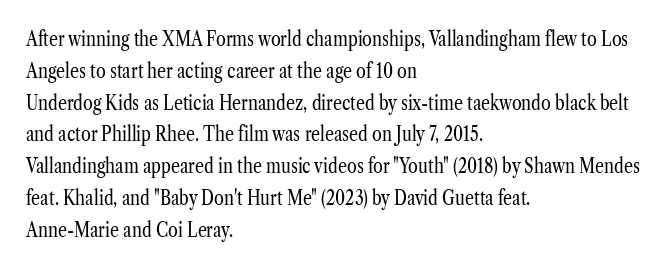
Q: Is the text bold? A: No.
Q: Is the text italic (slanted)? A: No, it is upright.
Q: Is the text underlined? A: No.
Q: How is the paragraph aligned? A: Left-aligned.
Q: Is the spacing between letters normal or unusually wide? A: Normal.
Q: Is the spacing between lines tight, normal or loose? A: Normal.
